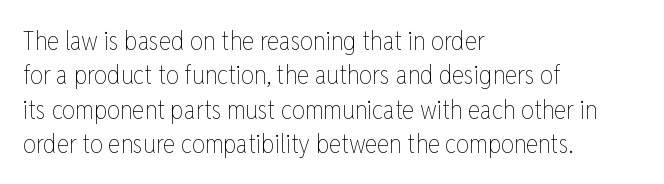
The image shows 26 px text type, upright; set left-aligned, normal line spacing (1.32x), normal letter spacing, not underlined.
